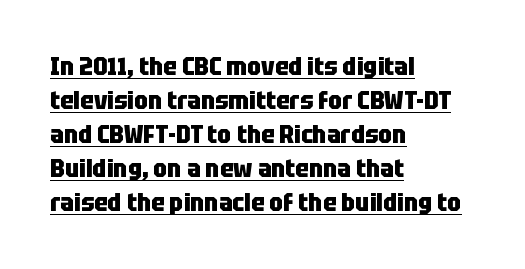
The paragraph shown leans on its left margin. The rendering uses the underline text-decoration. The designer left line spacing at the default. Spacing between characters is what you'd get straight out of the box. The face used here has the dense, thick strokes of a bold. Posture: straight, roman, zero tilt.
